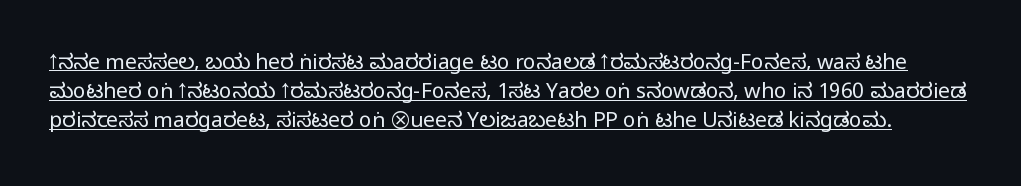
Q: Is the text bold? A: No.
Q: Is the text italic (slanted)? A: No, it is upright.
Q: Is the text underlined? A: Yes.
Q: Is the spacing between letters normal or unusually wide? A: Normal.
Q: Is the spacing between lines tight, normal or loose? A: Normal.
